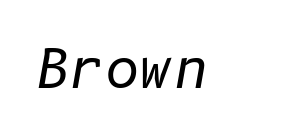
{"italic": "yes", "lean": "right", "slant_degrees": 10, "bold": "no", "weight": "regular", "width": "normal", "stroke_contrast": "low", "x_height": "medium", "underline": "no", "letter_spacing": "normal", "letter_spacing_em": 0.0, "glyph_px": 53}
